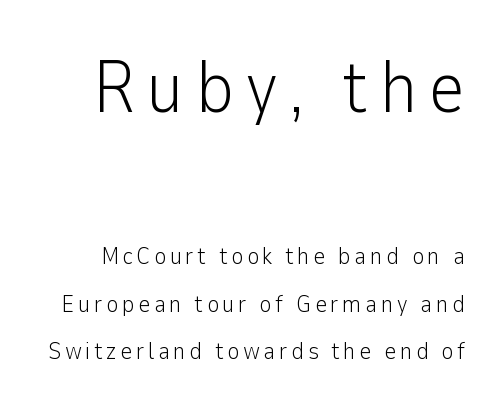
{"serif": "no", "italic": "no", "bold": "no", "weight": "light", "width": "normal", "stroke_contrast": "low", "x_height": "medium", "monospaced": "no", "underline": "no", "line_spacing": "loose", "line_spacing_ratio": 1.96, "larger_block": "first", "size_ratio": 3.04, "glyph_px": 73}
